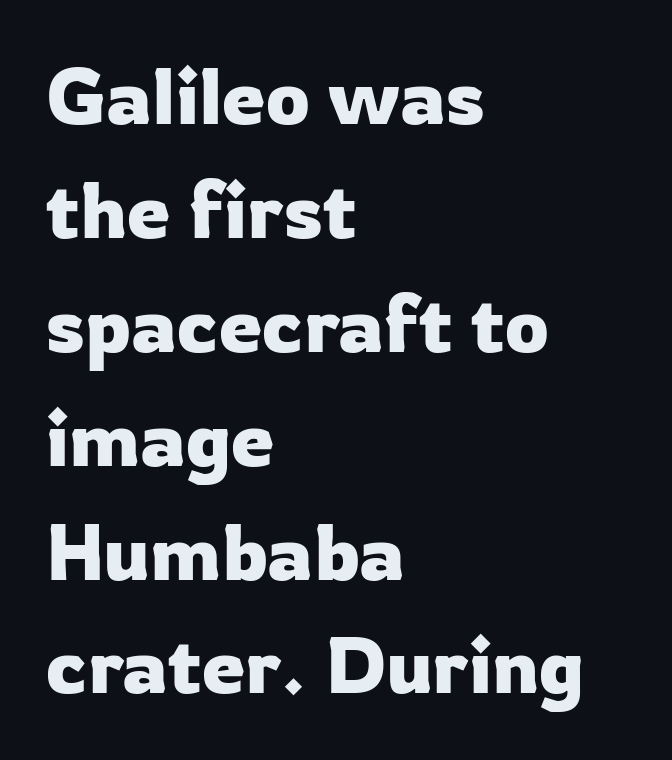
The image shows 78 px sans-serif type, upright; set left-aligned, normal line spacing (1.46x), normal letter spacing, not underlined; low stroke contrast and a medium x-height.
